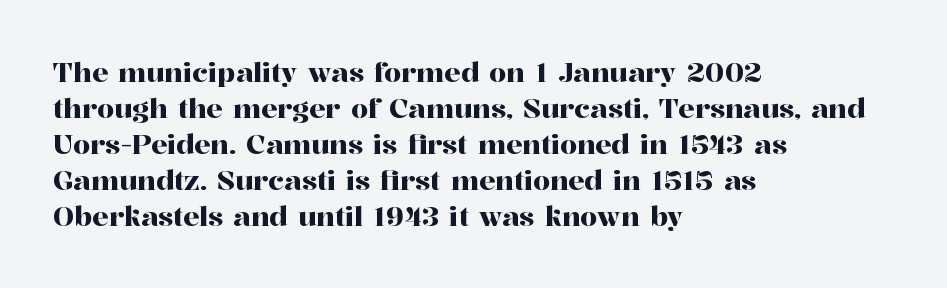
The image shows 27 px text type, upright; set left-aligned, normal line spacing (1.33x), normal letter spacing, not underlined.
